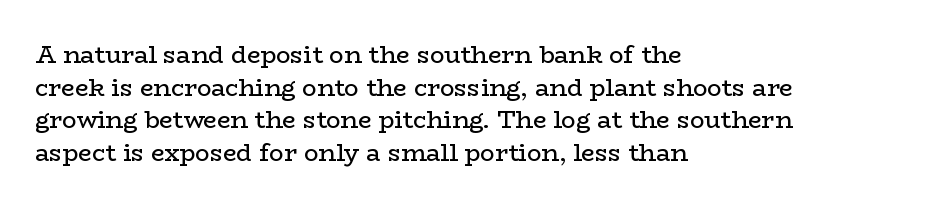
{"italic": "no", "bold": "no", "underline": "no", "align": "left", "line_spacing": "normal", "line_spacing_ratio": 1.36, "letter_spacing": "normal", "letter_spacing_em": 0.0, "glyph_px": 24}
